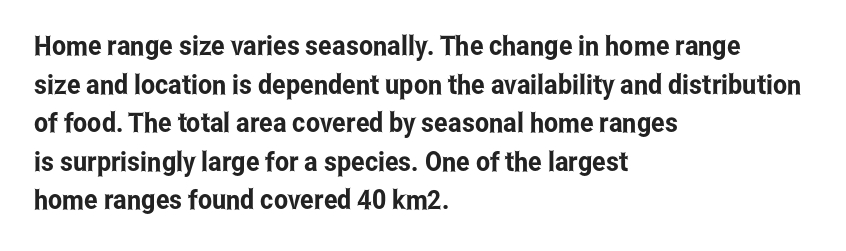
Q: Is the text italic (slanted)? A: No, it is upright.
Q: Is the text underlined? A: No.
Q: How is the paragraph aligned? A: Left-aligned.
Q: Is the spacing between letters normal or unusually wide? A: Normal.
Q: Is the spacing between lines tight, normal or loose? A: Normal.
